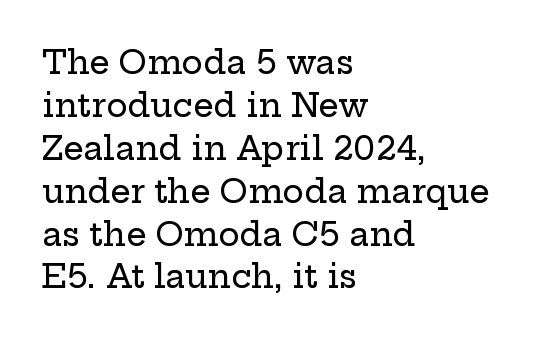
The image shows 32 px wide serif type, upright; set left-aligned, normal line spacing (1.34x), normal letter spacing, not underlined; low stroke contrast and a medium x-height.
